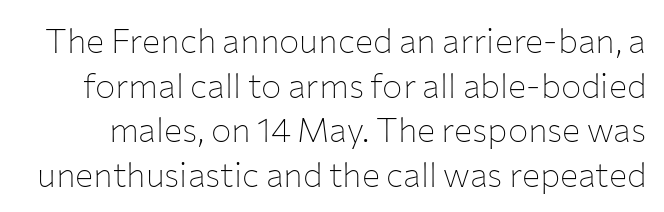
Q: Is the text bold? A: No.
Q: Is the text italic (slanted)? A: No, it is upright.
Q: Is the typeface a serif or a sans-serif typeface? A: Sans-serif.
Q: Is the text underlined? A: No.
Q: Is the spacing between letters normal or unusually wide? A: Normal.
Q: Is the spacing between lines tight, normal or loose? A: Normal.
Q: Width (condensed, normal, or wide)? A: Normal.
Q: Stroke contrast? A: Low.
Q: x-height? A: Medium.
Q: Monospaced? A: No.
